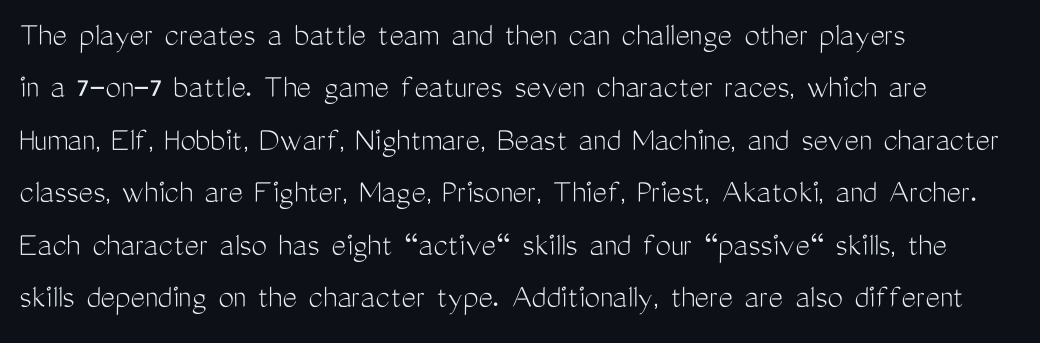
The image shows 35 px light, condensed sans-serif type, upright; set left-aligned, normal line spacing (1.5x), normal letter spacing, not underlined; medium stroke contrast and a medium x-height.
